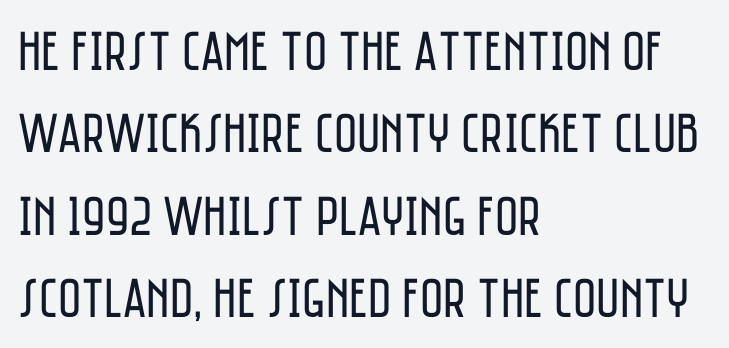
Q: Is the text bold? A: No.
Q: Is the text italic (slanted)? A: No, it is upright.
Q: Is the typeface a serif or a sans-serif typeface? A: Sans-serif.
Q: Is the text underlined? A: No.
Q: How is the paragraph aligned? A: Left-aligned.
Q: Is the spacing between letters normal or unusually wide? A: Normal.
Q: Is the spacing between lines tight, normal or loose? A: Normal.
Q: Width (condensed, normal, or wide)? A: Condensed.
Q: Stroke contrast? A: Low.
Q: x-height? A: Large.
Q: Monospaced? A: No.
